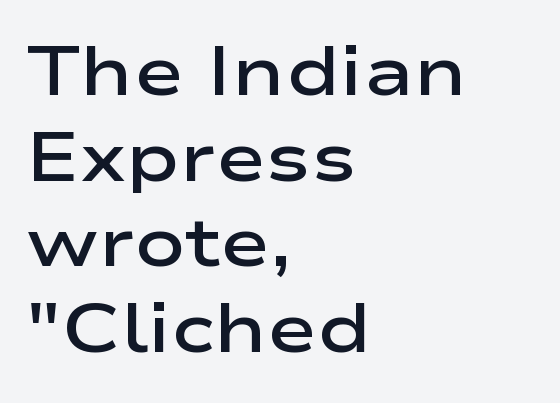
{"serif": "no", "italic": "no", "bold": "semi", "weight": "semibold", "width": "wide", "stroke_contrast": "low", "x_height": "medium", "monospaced": "no", "underline": "no", "align": "left", "line_spacing": "normal", "line_spacing_ratio": 1.26, "letter_spacing": "normal", "letter_spacing_em": 0.0, "glyph_px": 68}
